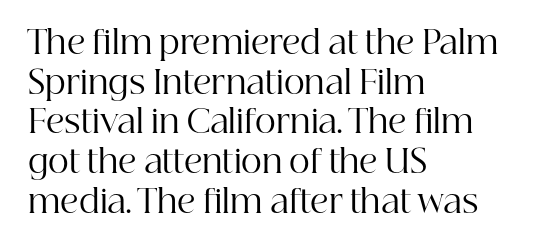
The image shows 32 px regular-weight serif type, upright; set left-aligned, line spacing 1.24x, normal letter spacing, not underlined; high stroke contrast and a medium x-height.
